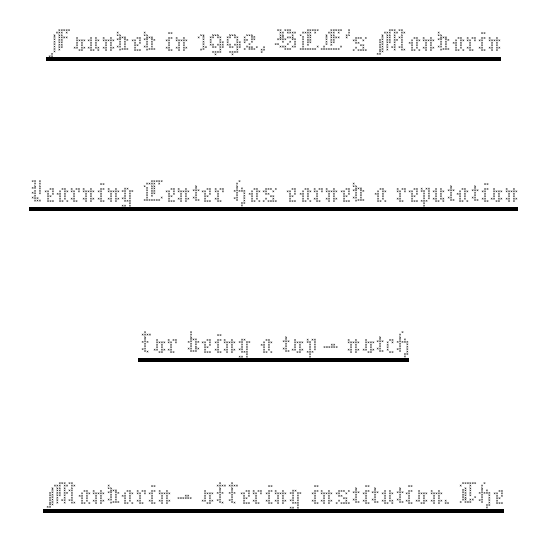
The image shows 68 px thin type, upright; set centered, loose line spacing (2.22x), normal letter spacing, underlined; medium stroke contrast and a medium x-height.
